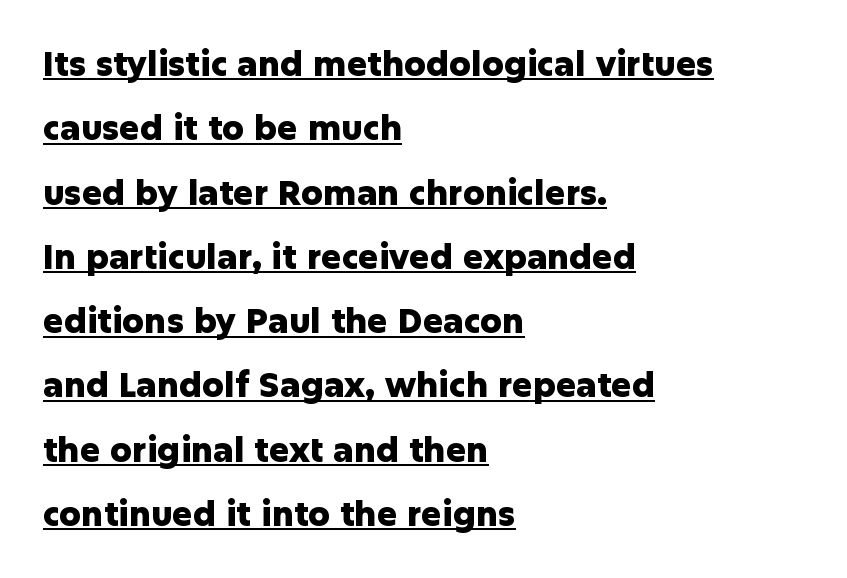
Q: Is the text bold? A: Yes.
Q: Is the text italic (slanted)? A: No, it is upright.
Q: Is the typeface a serif or a sans-serif typeface? A: Sans-serif.
Q: Is the text underlined? A: Yes.
Q: How is the paragraph aligned? A: Left-aligned.
Q: Is the spacing between letters normal or unusually wide? A: Normal.
Q: Width (condensed, normal, or wide)? A: Normal.
Q: Stroke contrast? A: Low.
Q: x-height? A: Medium.
Q: Monospaced? A: No.
